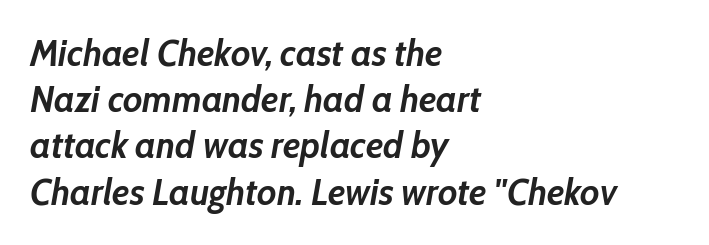
Q: Is the text bold? A: Yes.
Q: Is the text italic (slanted)? A: Yes, it leans right by about 10 degrees.
Q: Is the text underlined? A: No.
Q: How is the paragraph aligned? A: Left-aligned.
Q: Is the spacing between letters normal or unusually wide? A: Normal.
Q: Is the spacing between lines tight, normal or loose? A: Normal.
Q: Width (condensed, normal, or wide)? A: Normal.
Q: Stroke contrast? A: Low.
Q: x-height? A: Medium.
Q: Monospaced? A: No.
